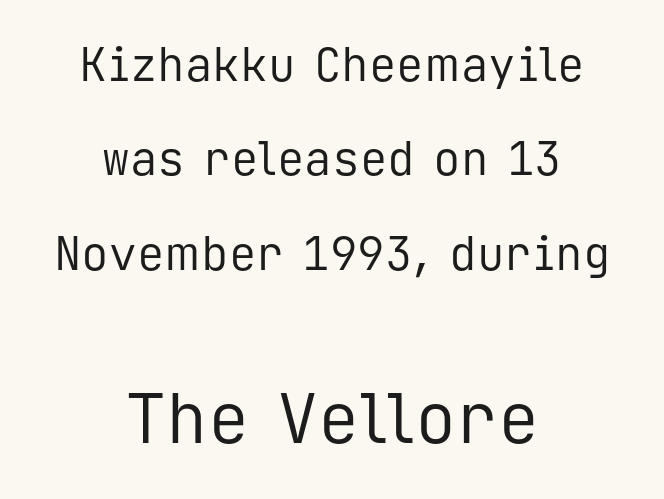
{"serif": "no", "italic": "no", "bold": "no", "weight": "regular", "width": "normal", "stroke_contrast": "low", "x_height": "medium", "monospaced": "yes", "underline": "no", "align": "center", "line_spacing": "loose", "line_spacing_ratio": 2.05, "letter_spacing": "normal", "letter_spacing_em": 0.0, "larger_block": "second", "size_ratio": 1.5, "glyph_px": 69}
